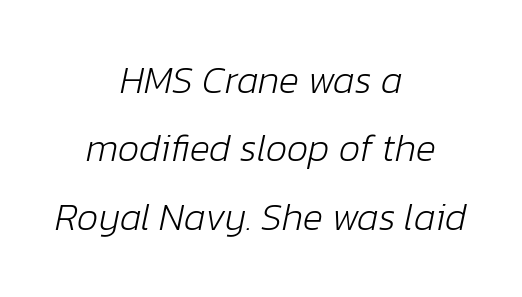
Words float on clear page, feet unadorned. If you folded the block vertically in half, each line would mirror itself in length. Tracking here is standard; glyphs follow each other at the usual distance. A typesetter would call this proportional, since set widths differ per character.
